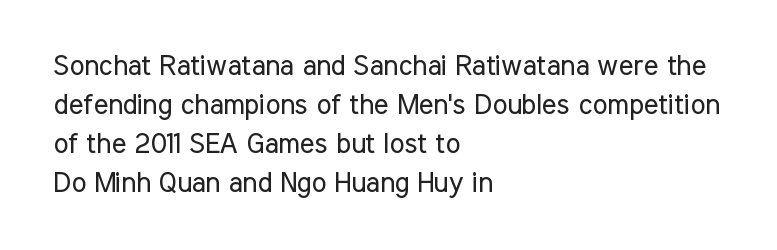
{"serif": "no", "italic": "no", "bold": "no", "weight": "regular", "width": "condensed", "stroke_contrast": "low", "x_height": "medium", "monospaced": "no", "underline": "no", "align": "left", "line_spacing": "normal", "line_spacing_ratio": 1.39, "letter_spacing": "normal", "letter_spacing_em": 0.0, "glyph_px": 28}
